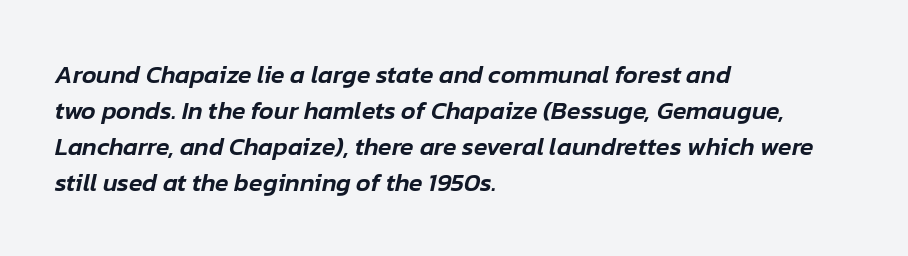
The image shows 25 px text type, italic (leaning right); set left-aligned, normal line spacing (1.44x), normal letter spacing, not underlined.
